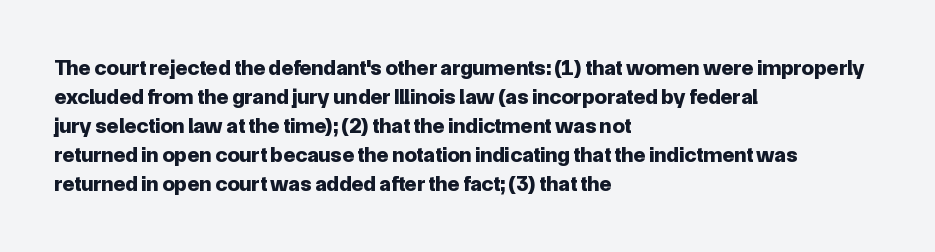
I'd describe the lettering as bold — thick and assertive. Line starts are locked; line ends wander. Nope, not italic — everything's standing straight. Only glyphs here, with clear space below each row.
